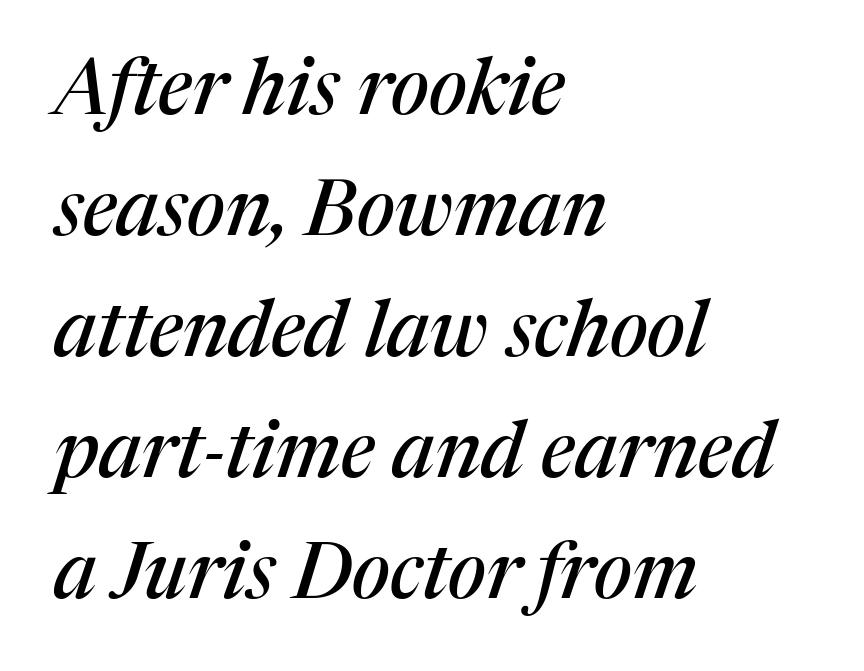
The image shows 78 px serif type, italic (leaning right); set left-aligned, normal line spacing (1.55x), normal letter spacing, not underlined; medium stroke contrast and a medium x-height.
